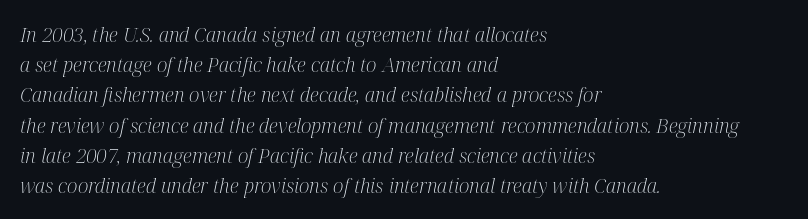
Has an underline been added? It has not. Stroke mass is kept to a normal reading level or below. Observe the lean: these are italic letterforms. Each word holds together tightly as a unit, with standard inter-letter gaps. The typesetter chose a ragged-right arrangement here. The rendering uses a moderate line-height, typical for paragraphs.
